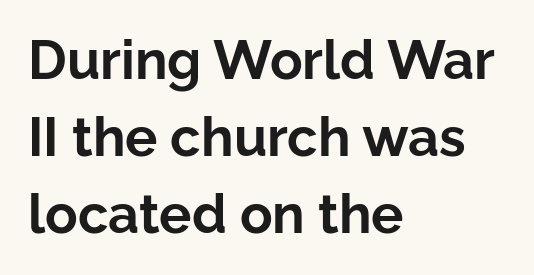
The image shows 54 px bold sans-serif type, upright; set left-aligned, normal line spacing (1.43x), normal letter spacing, not underlined; low stroke contrast and a medium x-height.
